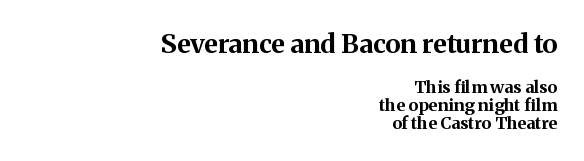
This rendering leaves character spacing at its baseline value. Is there much room between lines? No — they nearly touch. The rendering uses a bold face; every stroke is thick and dark. Larger block? The one above; the one below is distinctly smaller.
